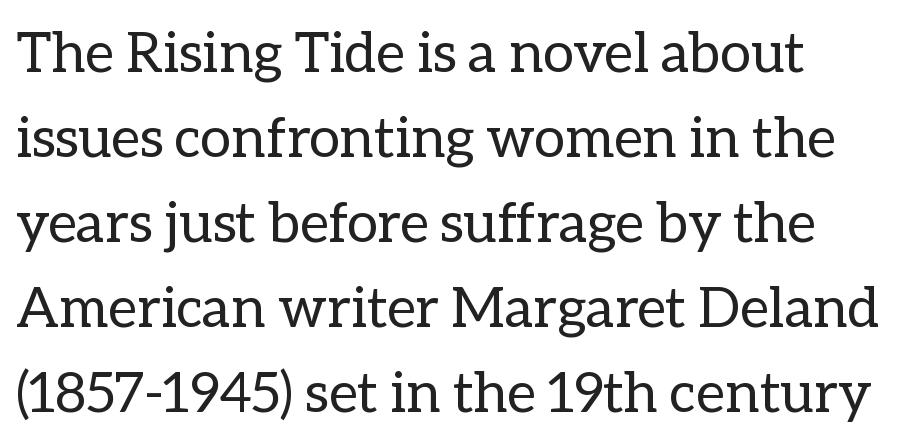
The image shows 56 px regular-weight type, upright; set normal line spacing (1.52x), normal letter spacing, not underlined; low stroke contrast and a medium x-height.
